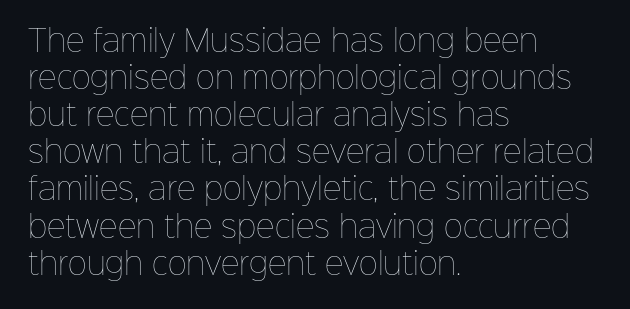
Q: Is the text bold? A: No.
Q: Is the text italic (slanted)? A: No, it is upright.
Q: Is the text underlined? A: No.
Q: How is the paragraph aligned? A: Left-aligned.
Q: Is the spacing between letters normal or unusually wide? A: Normal.
Q: Is the spacing between lines tight, normal or loose? A: Normal.
Q: Width (condensed, normal, or wide)? A: Normal.
Q: Stroke contrast? A: Low.
Q: x-height? A: Medium.
Q: Monospaced? A: No.
